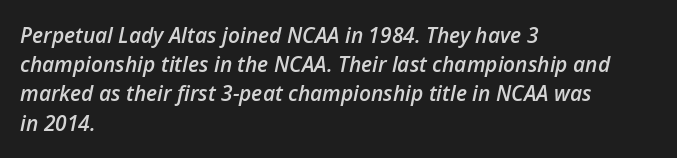
The image shows 21 px text type, italic (leaning right); set left-aligned, normal line spacing (1.39x), normal letter spacing, not underlined.
